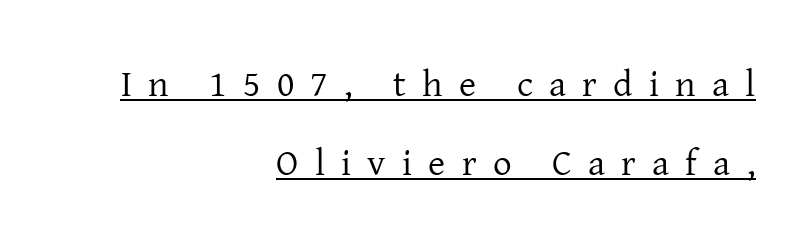
You could fit nearly another row in the gap between these rows. Compared with typical body copy, the letter spacing here is much looser. Decoration check: the copy is underlined. Typographically, this falls in the serif category. The type sits square on the baseline with zero lean. Character widths vary here, with narrow letters taking less room than wide ones.
